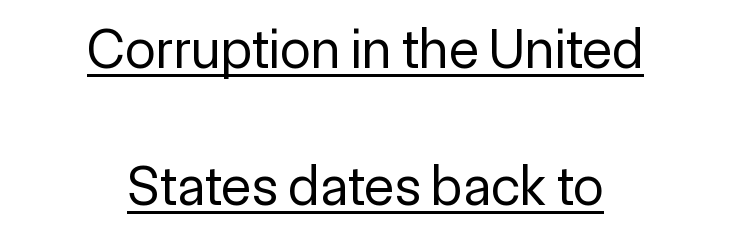
Q: Is the text bold? A: No.
Q: Is the text italic (slanted)? A: No, it is upright.
Q: Is the typeface a serif or a sans-serif typeface? A: Sans-serif.
Q: Is the text underlined? A: Yes.
Q: How is the paragraph aligned? A: Centered.
Q: Is the spacing between letters normal or unusually wide? A: Normal.
Q: Is the spacing between lines tight, normal or loose? A: Loose.
Q: Width (condensed, normal, or wide)? A: Normal.
Q: x-height? A: Medium.
Q: Monospaced? A: No.
